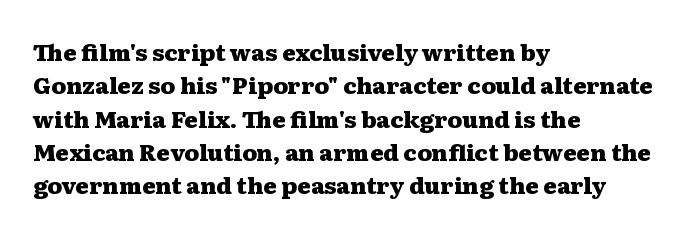
{"italic": "no", "bold": "yes", "underline": "no", "align": "left", "line_spacing": "normal", "line_spacing_ratio": 1.45, "letter_spacing": "normal", "letter_spacing_em": 0.0, "glyph_px": 23}
